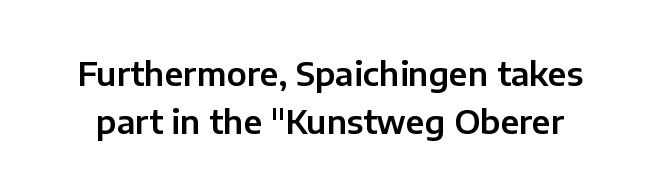
The image shows 32 px sans-serif type, upright; set normal line spacing (1.5x), normal letter spacing, not underlined; low stroke contrast and a medium x-height.
